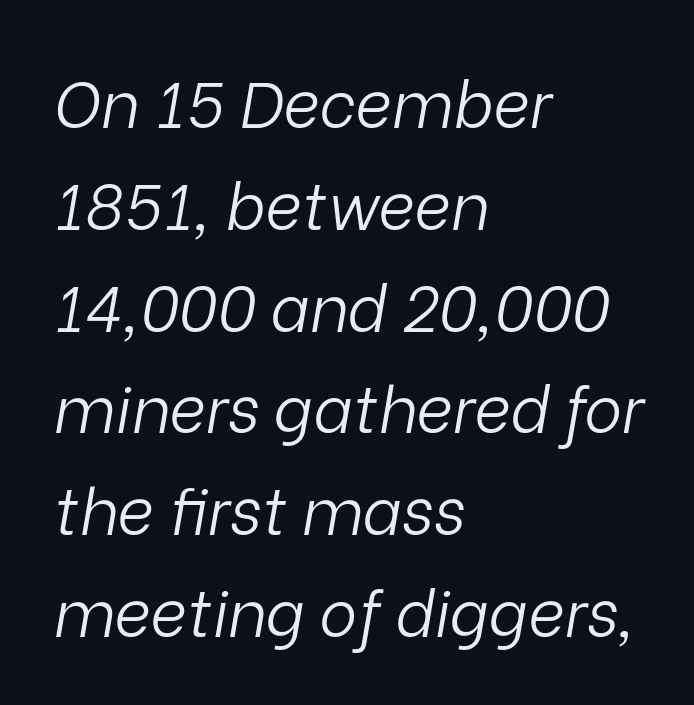
The image shows 64 px light type, italic (leaning right); set left-aligned, normal line spacing (1.59x), normal letter spacing, not underlined; low stroke contrast and a medium x-height.
